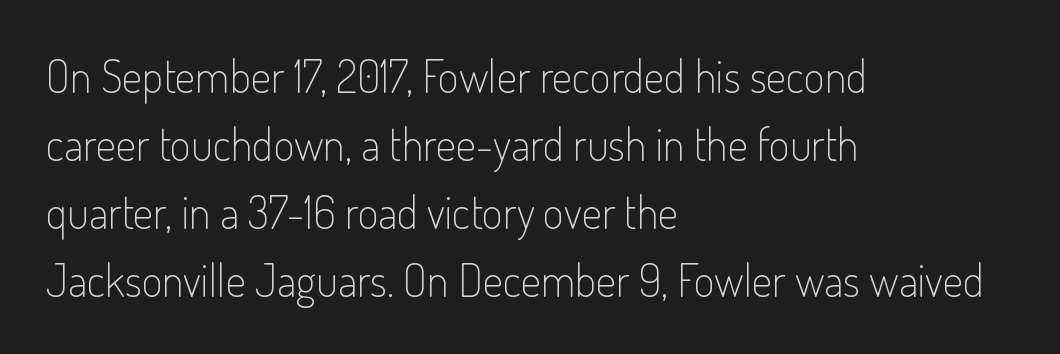
{"serif": "no", "italic": "no", "bold": "no", "weight": "light", "width": "condensed", "stroke_contrast": "low", "x_height": "small", "monospaced": "no", "underline": "no", "align": "left", "line_spacing": "normal", "line_spacing_ratio": 1.51, "letter_spacing": "normal", "letter_spacing_em": 0.0, "glyph_px": 45}
